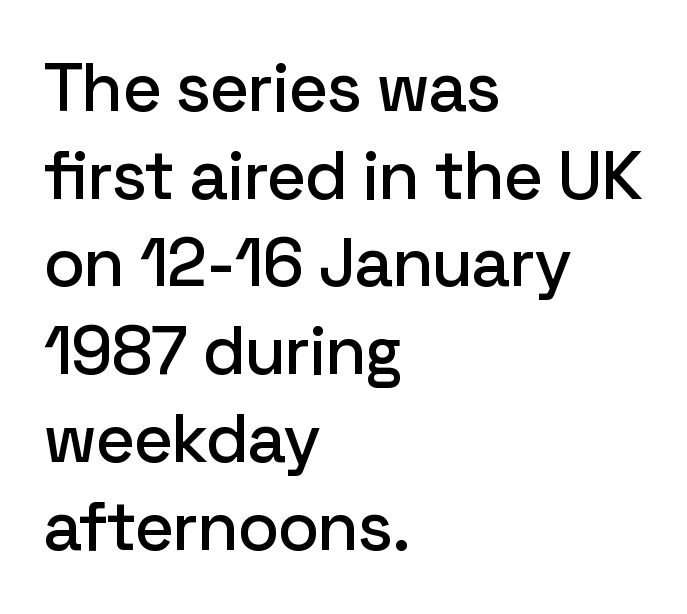
{"serif": "no", "italic": "no", "width": "normal", "stroke_contrast": "low", "x_height": "medium", "monospaced": "no", "underline": "no", "align": "left", "line_spacing": "normal", "line_spacing_ratio": 1.29, "letter_spacing": "normal", "letter_spacing_em": 0.0, "glyph_px": 68}
